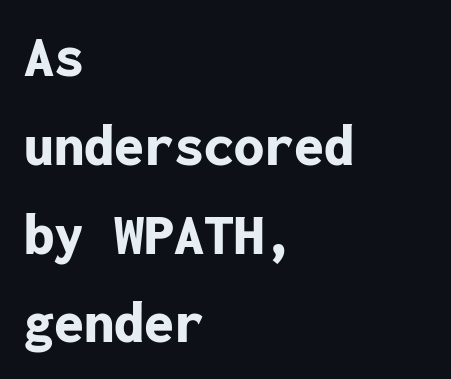
{"serif": "no", "italic": "no", "bold": "yes", "weight": "bold", "width": "normal", "stroke_contrast": "low", "x_height": "medium", "monospaced": "yes", "underline": "no", "align": "left", "line_spacing": "normal", "line_spacing_ratio": 1.48, "letter_spacing": "normal", "letter_spacing_em": 0.0, "glyph_px": 60}
